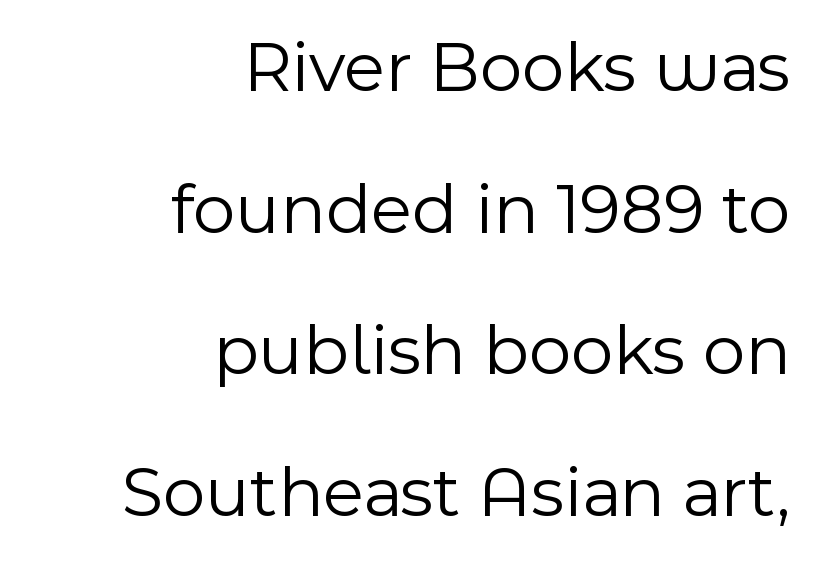
Q: Is the text bold? A: No.
Q: Is the text italic (slanted)? A: No, it is upright.
Q: Is the typeface a serif or a sans-serif typeface? A: Sans-serif.
Q: Is the text underlined? A: No.
Q: How is the paragraph aligned? A: Right-aligned.
Q: Is the spacing between letters normal or unusually wide? A: Normal.
Q: Is the spacing between lines tight, normal or loose? A: Loose.
Q: Width (condensed, normal, or wide)? A: Normal.
Q: x-height? A: Medium.
Q: Monospaced? A: No.
